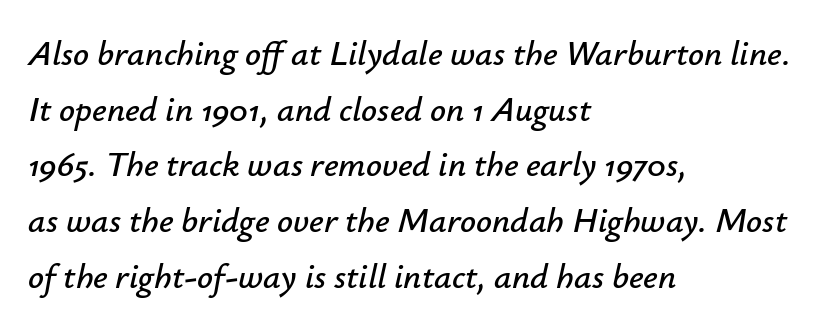
Q: Is the text italic (slanted)? A: Yes, it leans right by about 12 degrees.
Q: Is the text underlined? A: No.
Q: How is the paragraph aligned? A: Left-aligned.
Q: Is the spacing between letters normal or unusually wide? A: Normal.
Q: Is the spacing between lines tight, normal or loose? A: Normal.
Q: Width (condensed, normal, or wide)? A: Normal.
Q: Stroke contrast? A: Low.
Q: x-height? A: Small.
Q: Monospaced? A: No.
